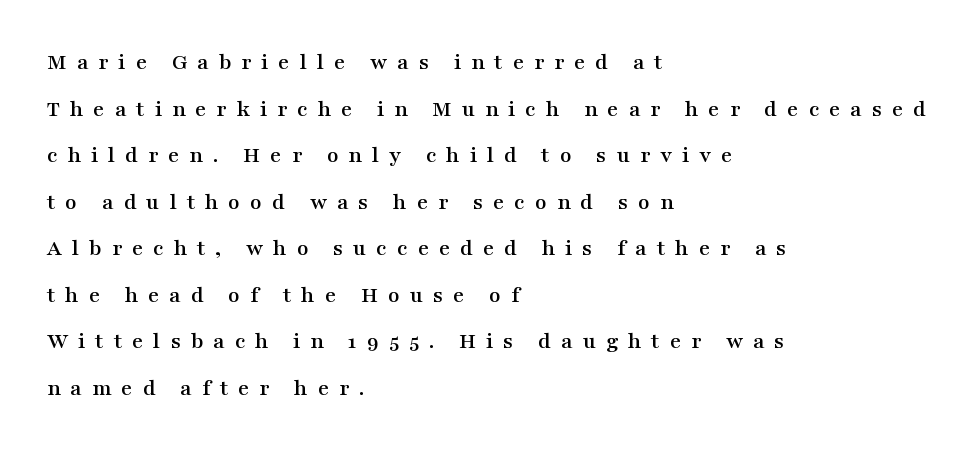
{"italic": "no", "underline": "no", "align": "left", "line_spacing": "loose", "line_spacing_ratio": 1.94, "letter_spacing": "wide", "letter_spacing_em": 0.41, "glyph_px": 24}
